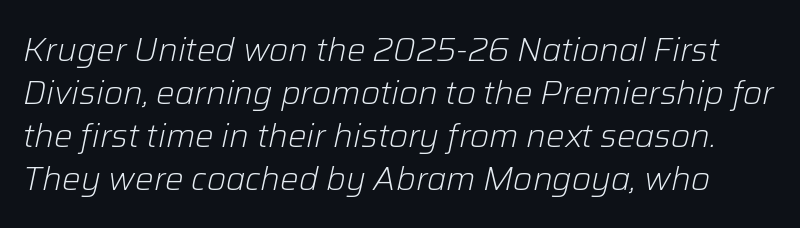
{"italic": "yes", "lean": "right", "slant_degrees": 12, "bold": "no", "weight": "light", "width": "normal", "stroke_contrast": "low", "x_height": "medium", "monospaced": "no", "underline": "no", "line_spacing": "normal", "line_spacing_ratio": 1.3, "letter_spacing": "normal", "letter_spacing_em": 0.0, "glyph_px": 33}
